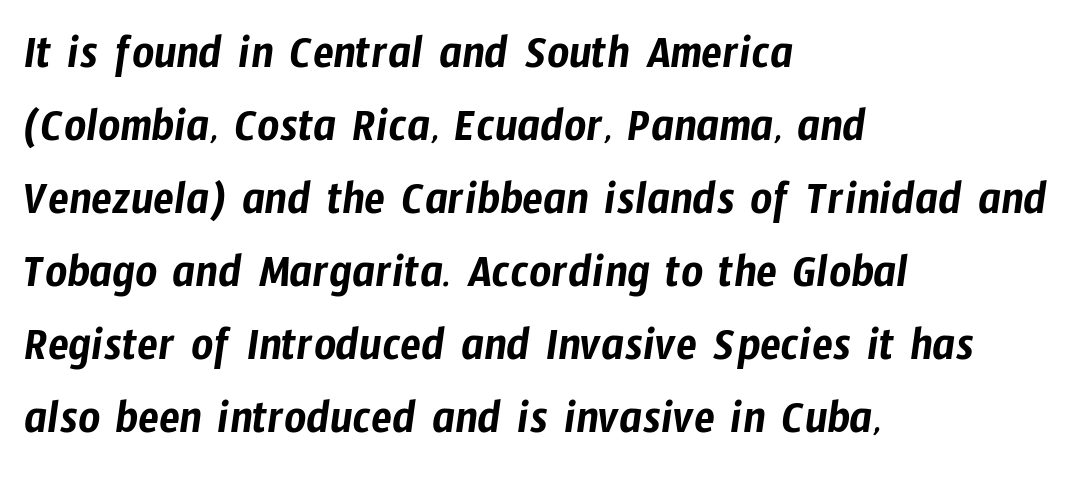
Q: Is the typeface a serif or a sans-serif typeface? A: Sans-serif.
Q: Is the text underlined? A: No.
Q: How is the paragraph aligned? A: Left-aligned.
Q: Is the spacing between letters normal or unusually wide? A: Normal.
Q: Is the spacing between lines tight, normal or loose? A: Normal.
Q: Width (condensed, normal, or wide)? A: Condensed.
Q: Stroke contrast? A: Low.
Q: x-height? A: Medium.
Q: Monospaced? A: No.
